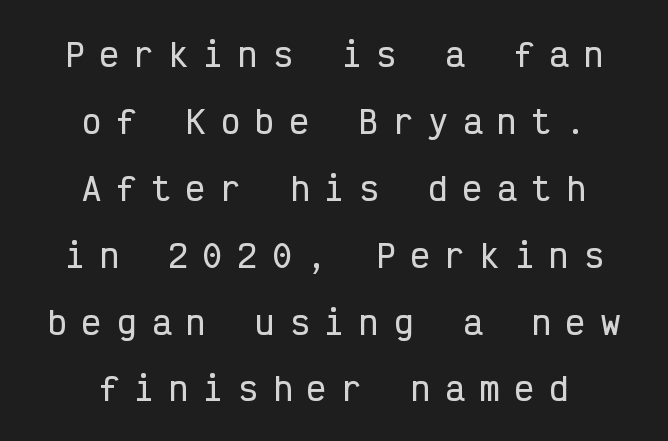
{"serif": "no", "italic": "no", "width": "condensed", "stroke_contrast": "low", "x_height": "medium", "monospaced": "yes", "underline": "no", "align": "center", "line_spacing": "loose", "line_spacing_ratio": 2.09, "letter_spacing": "wide", "letter_spacing_em": 0.48, "glyph_px": 32}
